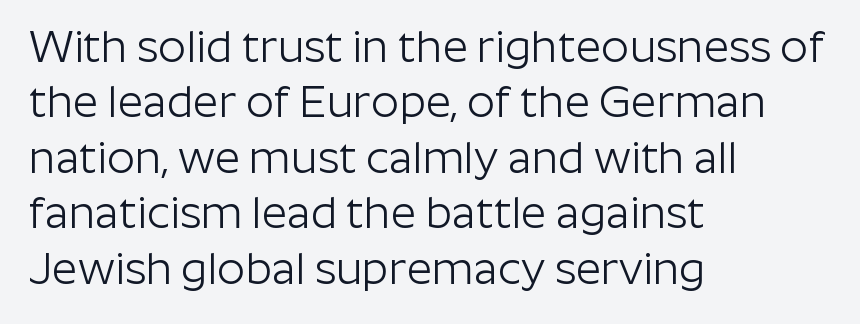
I'd call this a sans setting — the letters go barefoot. Students, note that the glyphs here touch the page at normal intervals. The specimen reads as upright at a glance. Is this a fixed-width face? No — the glyphs have proportional, varying widths. The ragged edge is on the right, which tells us the setting is flush left.
